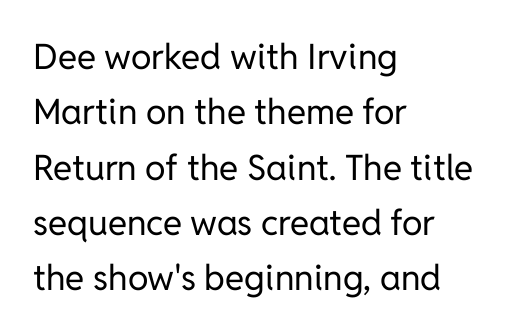
Q: Is the text bold? A: No.
Q: Is the text italic (slanted)? A: No, it is upright.
Q: Is the typeface a serif or a sans-serif typeface? A: Sans-serif.
Q: Is the text underlined? A: No.
Q: How is the paragraph aligned? A: Left-aligned.
Q: Is the spacing between letters normal or unusually wide? A: Normal.
Q: Is the spacing between lines tight, normal or loose? A: Normal.
Q: Width (condensed, normal, or wide)? A: Normal.
Q: Stroke contrast? A: Low.
Q: x-height? A: Medium.
Q: Monospaced? A: No.
